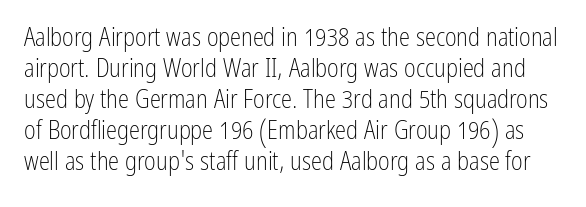
The image shows 25 px text type, upright; set line spacing 1.24x, normal letter spacing, not underlined.
